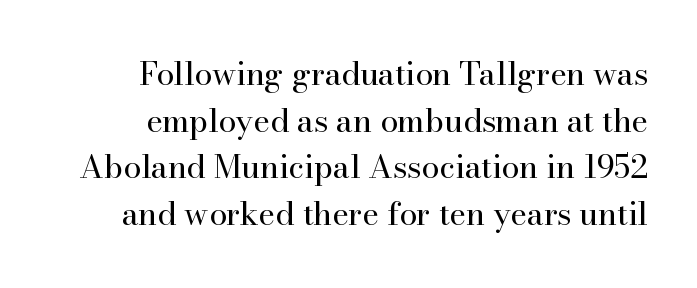
Reading down the block, your eye finds every line finishing at a fixed right position. Words appear dense and cohesive because spacing is normal. Check the space under the baseline: it is left empty. Compared with typical paragraphs, the rows here are spaced about the same. A typesetter would label this face a serif. In terms of posture, this sample is upright.
